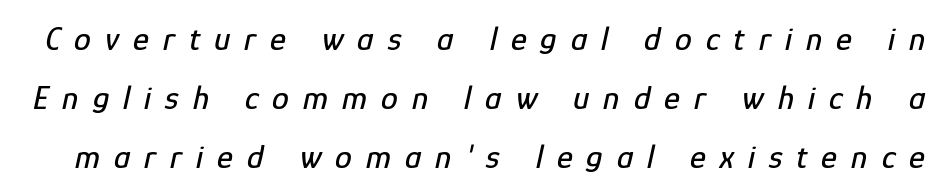
The specimen omits any rule beneath the text block's lines. An italicized treatment has been applied to the whole sample. This rendering widens character spacing well past its baseline value. These lines are rendered in a variable-pitch font.
